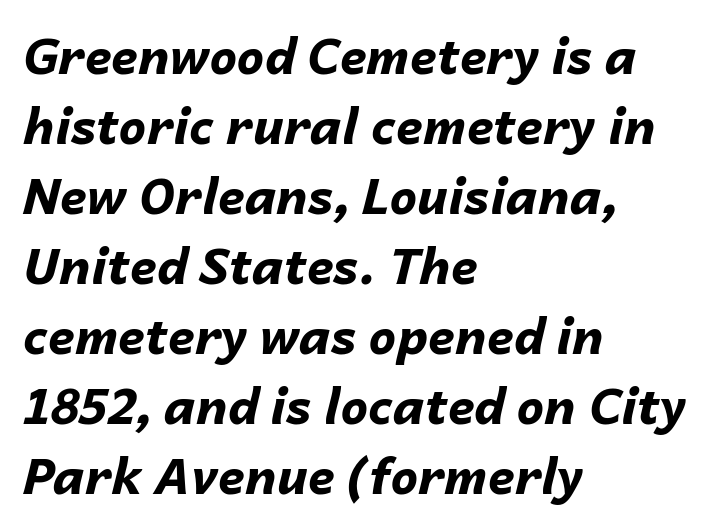
Compared with a centered layout, this one pins lines to the left instead. The rows are spaced the way most documents space them. You'd pick this weight for a headline — it's a proper bold. Spacing verdict: proportional, widths tailored to each character.
